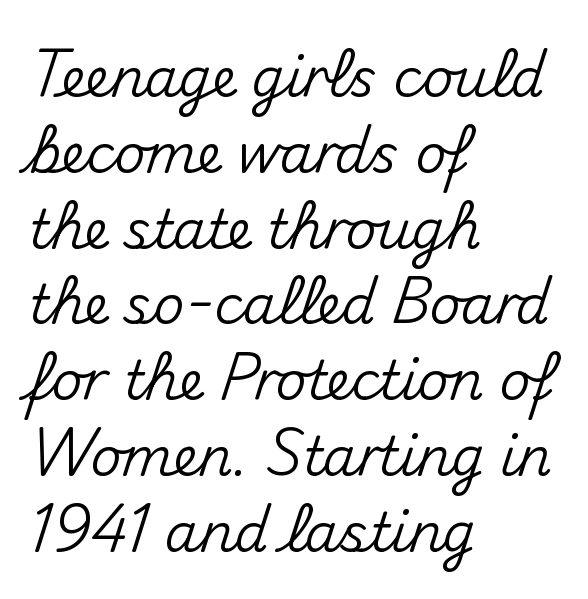
Q: Is the text italic (slanted)? A: Yes.
Q: Is the typeface a serif or a sans-serif typeface? A: Sans-serif.
Q: Is the text underlined? A: No.
Q: How is the paragraph aligned? A: Left-aligned.
Q: Is the spacing between letters normal or unusually wide? A: Normal.
Q: Is the spacing between lines tight, normal or loose? A: Normal.
Q: Width (condensed, normal, or wide)? A: Normal.
Q: Stroke contrast? A: Medium.
Q: x-height? A: Small.
Q: Monospaced? A: No.
